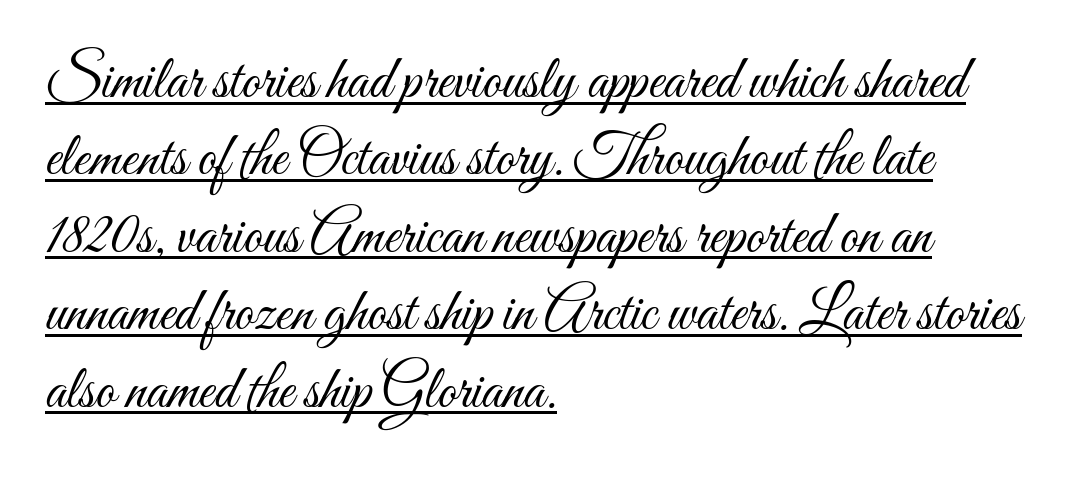
The image shows 60 px light, condensed type; set left-aligned, normal line spacing (1.29x), normal letter spacing, underlined; medium stroke contrast and a small x-height.
